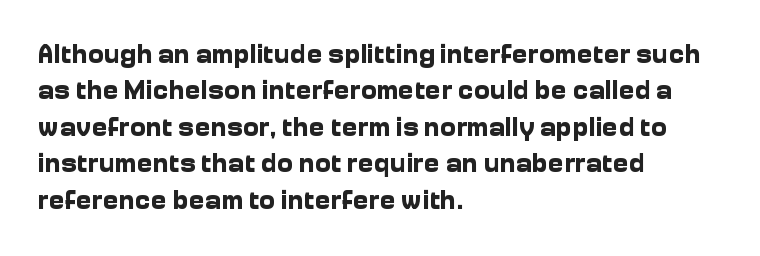
Q: Is the text bold? A: Yes.
Q: Is the text italic (slanted)? A: No, it is upright.
Q: Is the text underlined? A: No.
Q: How is the paragraph aligned? A: Left-aligned.
Q: Is the spacing between letters normal or unusually wide? A: Normal.
Q: Is the spacing between lines tight, normal or loose? A: Normal.
